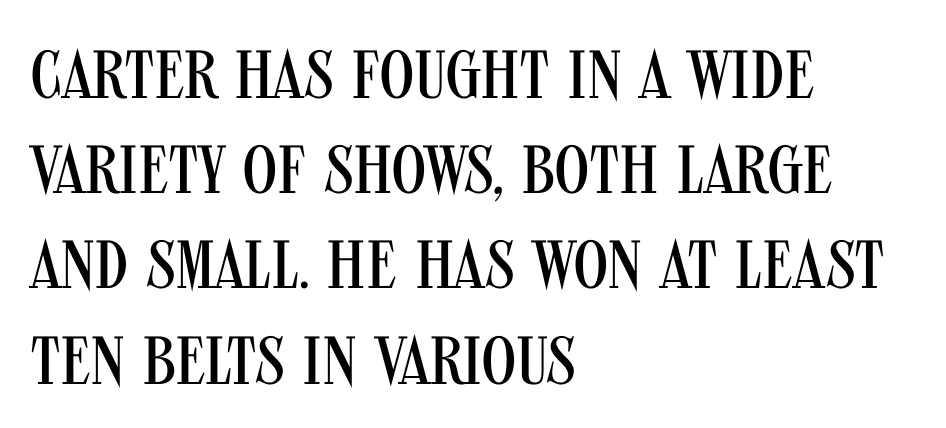
{"serif": "no", "italic": "no", "bold": "no", "weight": "regular", "width": "condensed", "stroke_contrast": "medium", "x_height": "large", "monospaced": "no", "underline": "no", "align": "left", "line_spacing": "normal", "line_spacing_ratio": 1.4, "letter_spacing": "normal", "letter_spacing_em": 0.0, "glyph_px": 68}
